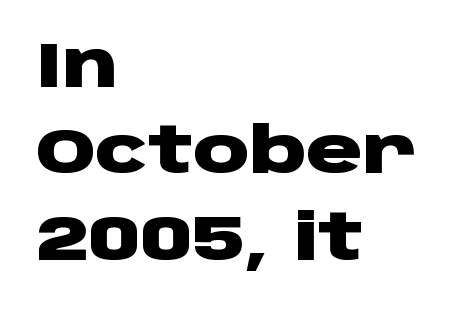
Q: Is the text bold? A: Yes.
Q: Is the text italic (slanted)? A: No, it is upright.
Q: Is the typeface a serif or a sans-serif typeface? A: Sans-serif.
Q: Is the text underlined? A: No.
Q: How is the paragraph aligned? A: Left-aligned.
Q: Is the spacing between letters normal or unusually wide? A: Normal.
Q: Is the spacing between lines tight, normal or loose? A: Normal.
Q: Width (condensed, normal, or wide)? A: Wide.
Q: Stroke contrast? A: Low.
Q: x-height? A: Large.
Q: Monospaced? A: No.
